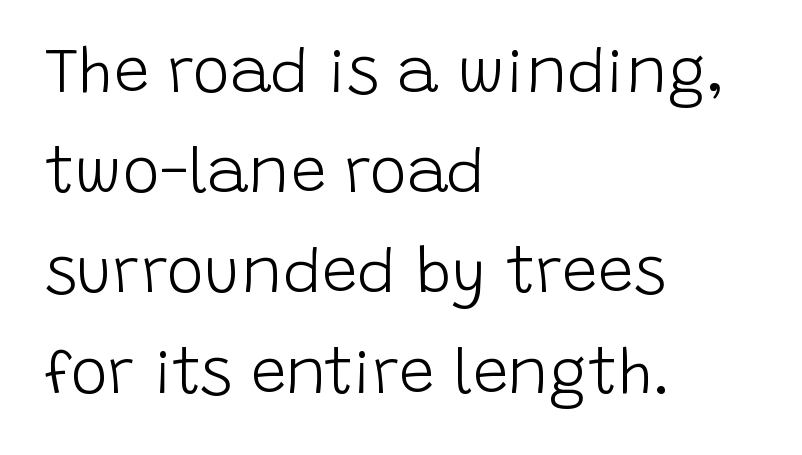
These lines are rendered in a variable-pitch font. The characters are drawn with everyday or finer stroke widths. Unmarked baselines from the first word to the last. Summary of vertical rhythm: regular, with standard interline spacing. Unlike a traditional serif, this face leaves its strokes unadorned.
